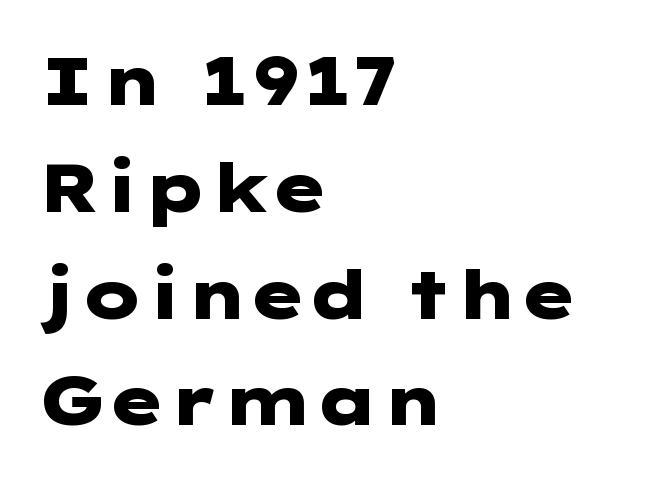
These lines stack with their left ends in a neat column. Nope, no serifs anywhere on these letters. Compared with typical paragraphs, the rows here are spaced about the same. Glyph-to-glyph distance matches everyday printed text.
